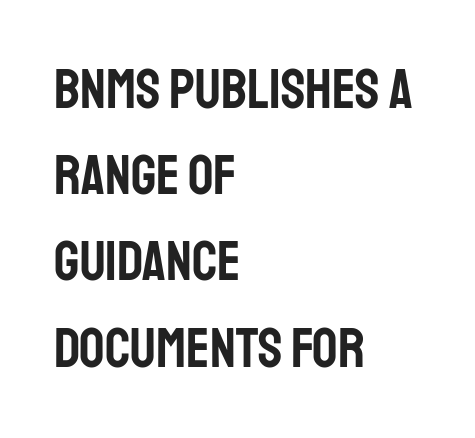
Compared with typical body copy, the letter spacing here is the same. Compared with a centered layout, this one pins lines to the left instead. The words here are not underlined. The rendering uses natural spacing where letterforms have individual widths. Notice how descenders clear the ascenders below comfortably — that's standard leading. Tall strokes in this sample are plumb rather than angled.
